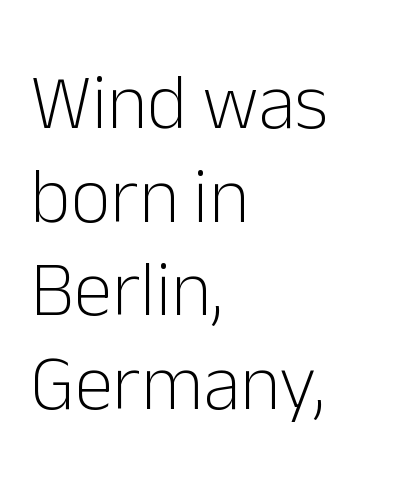
You could not count columns in this text — the font is proportionally spaced. Beneath every word, the page is bare. Here the glyphs are tracked normally, forming tight word shapes. Vertical strokes here are truly vertical. In CSS terms this would be text-align: left. No heavy texture on the line: the type isn't bold.
